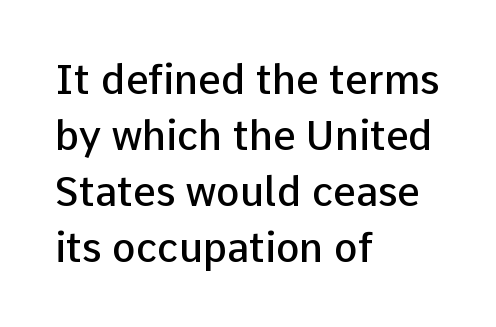
Q: Is the text bold? A: Semi-bold.
Q: Is the text italic (slanted)? A: No, it is upright.
Q: Is the typeface a serif or a sans-serif typeface? A: Sans-serif.
Q: Is the text underlined? A: No.
Q: How is the paragraph aligned? A: Left-aligned.
Q: Is the spacing between letters normal or unusually wide? A: Normal.
Q: Is the spacing between lines tight, normal or loose? A: Normal.
Q: Width (condensed, normal, or wide)? A: Normal.
Q: Stroke contrast? A: Low.
Q: x-height? A: Medium.
Q: Monospaced? A: No.
